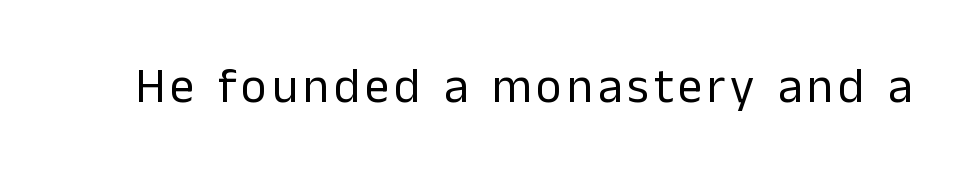
The image shows 49 px regular-weight sans-serif type, upright; set not underlined; low stroke contrast and a medium x-height.
